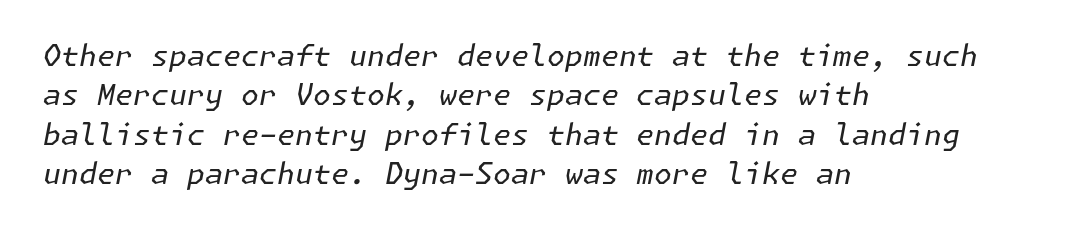
The image shows 29 px regular-weight type, italic (leaning right); set left-aligned, normal line spacing (1.36x), normal letter spacing, not underlined; low stroke contrast and a medium x-height.
